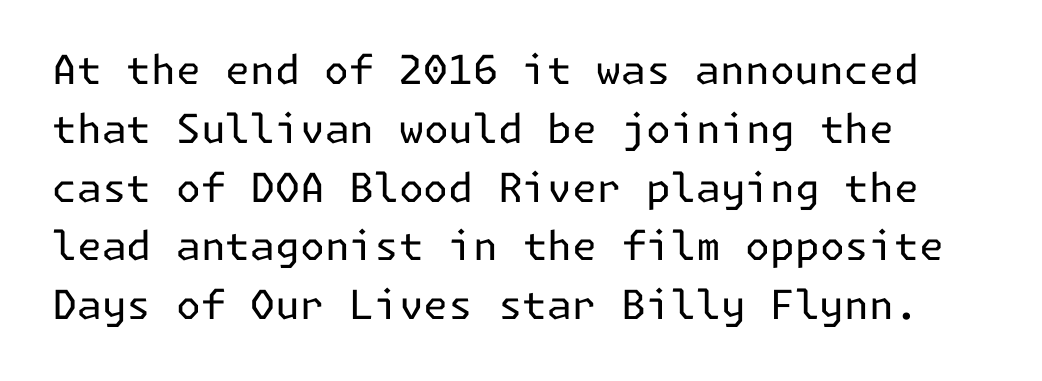
{"serif": "no", "italic": "no", "bold": "no", "weight": "regular", "width": "normal", "stroke_contrast": "low", "x_height": "medium", "underline": "no", "align": "left", "line_spacing": "normal", "line_spacing_ratio": 1.47, "letter_spacing": "normal", "letter_spacing_em": 0.0, "glyph_px": 40}
